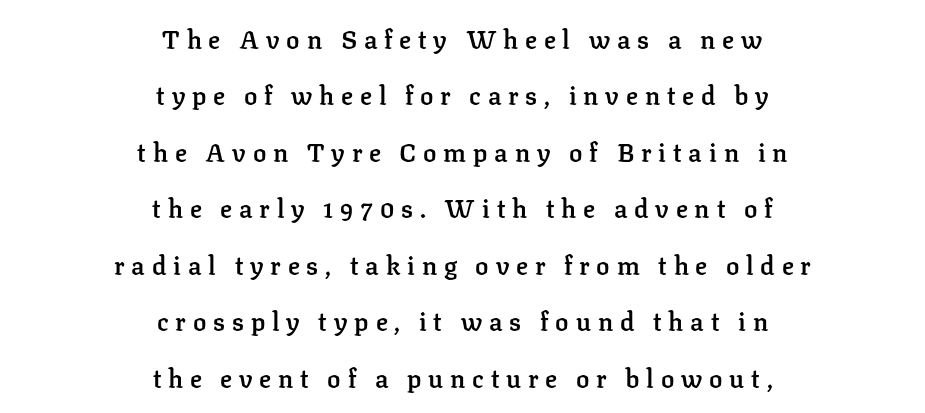
Each line is balanced around a shared central axis. How heavy is the stroke? Medium-heavy — a semibold, shy of bold. Loosely led — the rows are spread out. Style check: upright.
